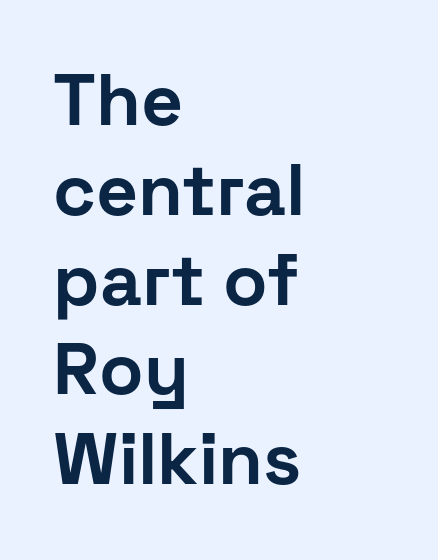
{"serif": "no", "italic": "no", "bold": "yes", "weight": "bold", "width": "normal", "stroke_contrast": "low", "x_height": "medium", "monospaced": "no", "underline": "no", "align": "left", "line_spacing_ratio": 1.23, "letter_spacing": "normal", "letter_spacing_em": 0.0, "glyph_px": 73}
